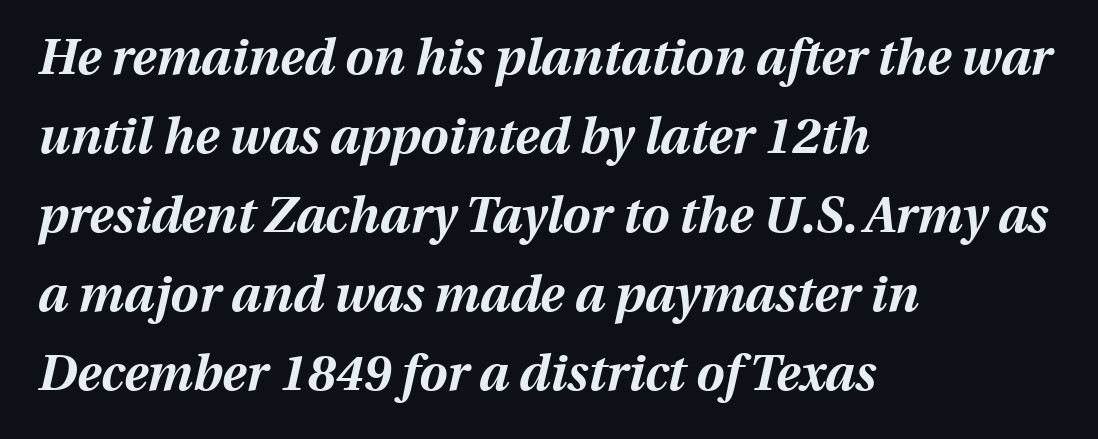
{"italic": "yes", "lean": "right", "slant_degrees": 13, "bold": "yes", "weight": "bold", "width": "normal", "stroke_contrast": "medium", "x_height": "medium", "monospaced": "no", "underline": "no", "align": "left", "line_spacing": "normal", "line_spacing_ratio": 1.58, "letter_spacing": "normal", "letter_spacing_em": 0.0, "glyph_px": 50}
